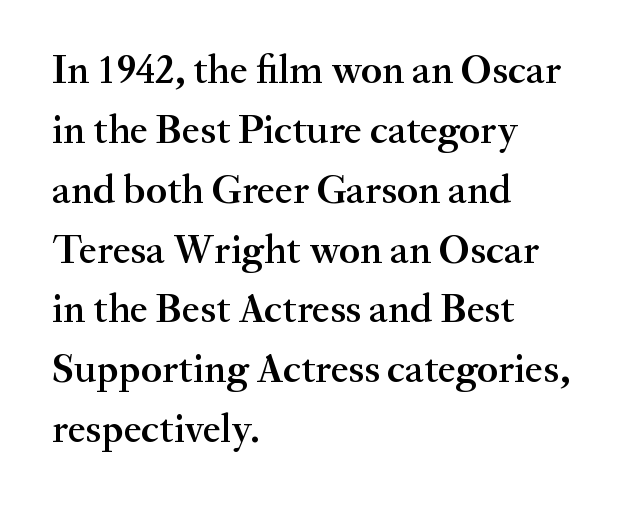
There is no visible air inserted between adjacent glyphs. Clear beneath every line of the passage. This is roman type, the default non-slanted kind. Visually the block forms a straight wall on the left and a jagged coastline on the right.
